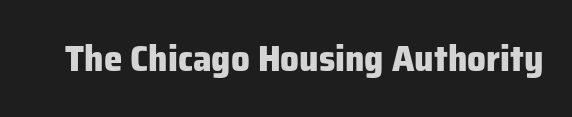
Character widths vary here, with narrow letters taking less room than wide ones. To sum up the face: it is a sans, with no serifs. A clean baseline with only descenders dipping below it. Its strokes are broad and dark, the hallmark of bold type. Caption: standard tracking, unaltered.
